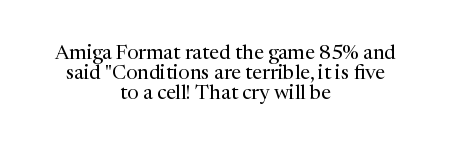
Q: Is the text bold? A: No.
Q: Is the text italic (slanted)? A: No, it is upright.
Q: Is the text underlined? A: No.
Q: How is the paragraph aligned? A: Centered.
Q: Is the spacing between letters normal or unusually wide? A: Normal.
Q: Is the spacing between lines tight, normal or loose? A: Tight.
